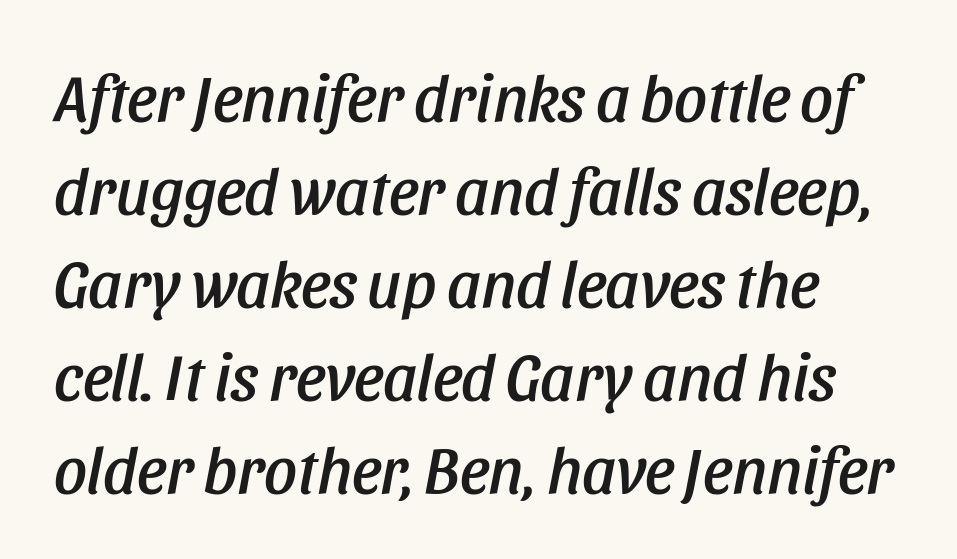
Q: Is the text italic (slanted)? A: Yes, it leans right by about 11 degrees.
Q: Is the text underlined? A: No.
Q: Is the spacing between letters normal or unusually wide? A: Normal.
Q: Is the spacing between lines tight, normal or loose? A: Normal.
Q: Width (condensed, normal, or wide)? A: Condensed.
Q: Stroke contrast? A: Low.
Q: x-height? A: Large.
Q: Monospaced? A: No.
